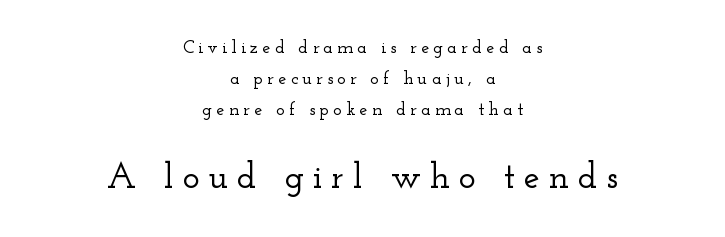
Q: Is the text italic (slanted)? A: No, it is upright.
Q: Is the typeface a serif or a sans-serif typeface? A: Serif.
Q: Is the text underlined? A: No.
Q: How is the paragraph aligned? A: Centered.
Q: Is the spacing between letters normal or unusually wide? A: Unusually wide.
Q: Which block of text is set in a larger size, the first (top) or the second (bottom)? A: The second (bottom) one.
Q: Width (condensed, normal, or wide)? A: Wide.
Q: Stroke contrast? A: Low.
Q: x-height? A: Small.
Q: Monospaced? A: No.
